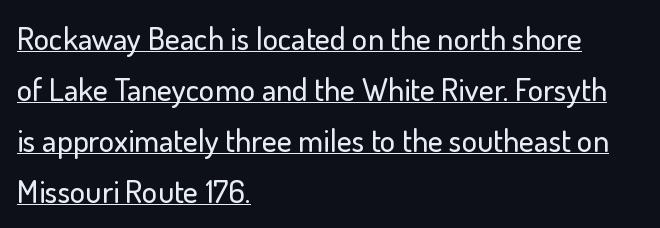
Each word holds together tightly as a unit, with standard inter-letter gaps. The letters advance in unequal steps, a hallmark of proportional type. Is there an underline? Yes — a line sits under the letters. Upright lettering throughout.
